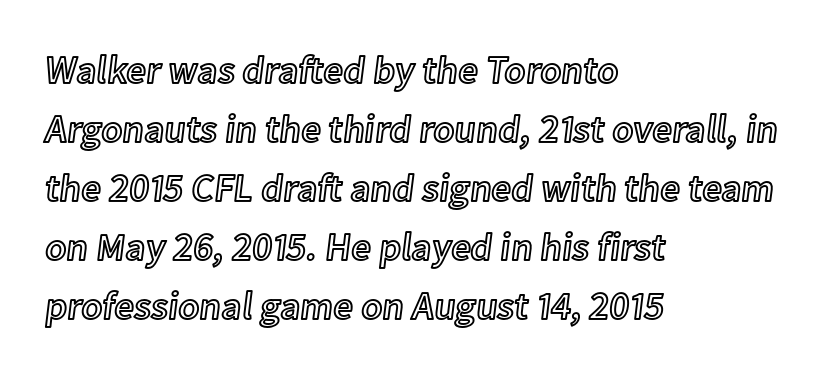
This sample keeps an unexceptional amount of space between lines. Does extra space separate the letters? No, they use regular spacing. These lines are rendered in a variable-pitch font. Alignment: flush left.
